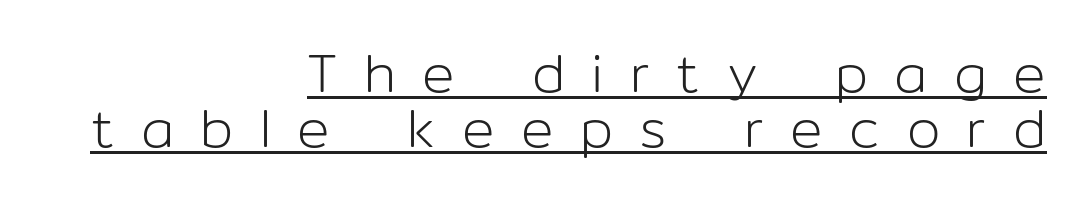
Does extra space separate the letters? Yes, quite a lot of it. Observe the absence of serifs on each vertical stroke in this sample. Character widths vary here, with narrow letters taking less room than wide ones. Stem width sits at or under what a default text font uses. Very little white space separates one row of letters from the next. Do the letters lean? They stand straight.
